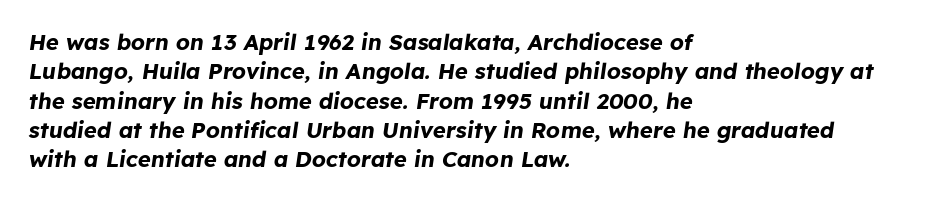
{"italic": "yes", "lean": "right", "slant_degrees": 8, "bold": "yes", "underline": "no", "align": "left", "line_spacing": "normal", "line_spacing_ratio": 1.33, "letter_spacing": "normal", "letter_spacing_em": 0.0, "glyph_px": 22}
